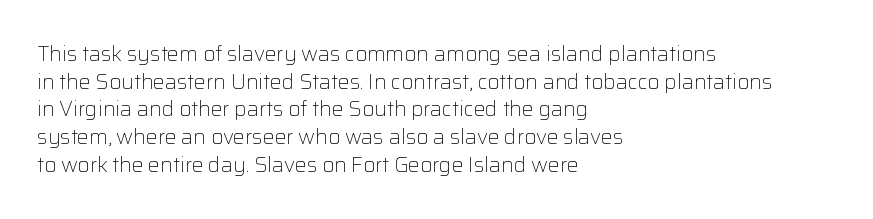
The image shows 21 px text type, upright; set left-aligned, normal line spacing (1.32x), normal letter spacing, not underlined.
